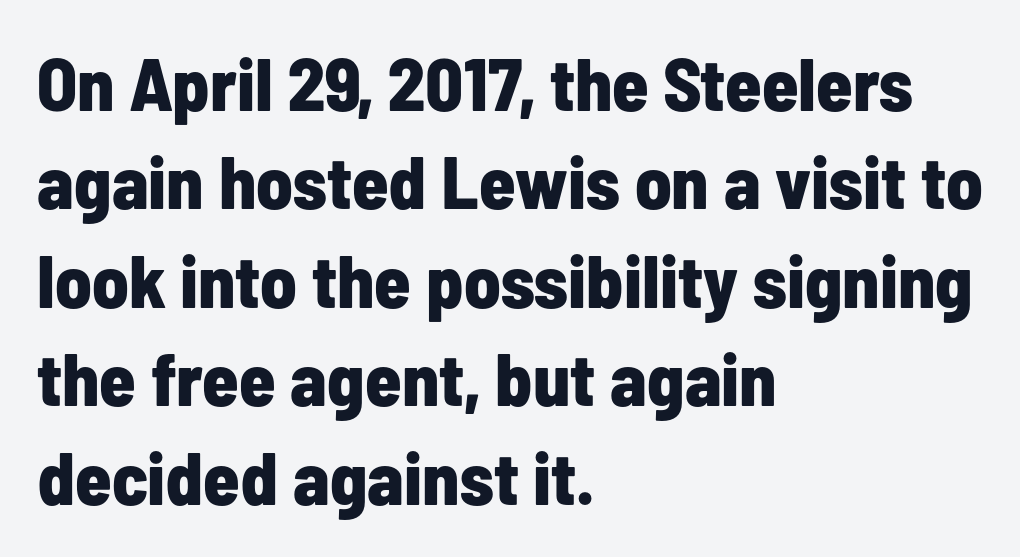
Q: Is the text bold? A: Yes.
Q: Is the text italic (slanted)? A: No, it is upright.
Q: Is the typeface a serif or a sans-serif typeface? A: Sans-serif.
Q: Is the text underlined? A: No.
Q: How is the paragraph aligned? A: Left-aligned.
Q: Is the spacing between letters normal or unusually wide? A: Normal.
Q: Is the spacing between lines tight, normal or loose? A: Normal.
Q: Width (condensed, normal, or wide)? A: Condensed.
Q: Stroke contrast? A: Low.
Q: x-height? A: Medium.
Q: Monospaced? A: No.
